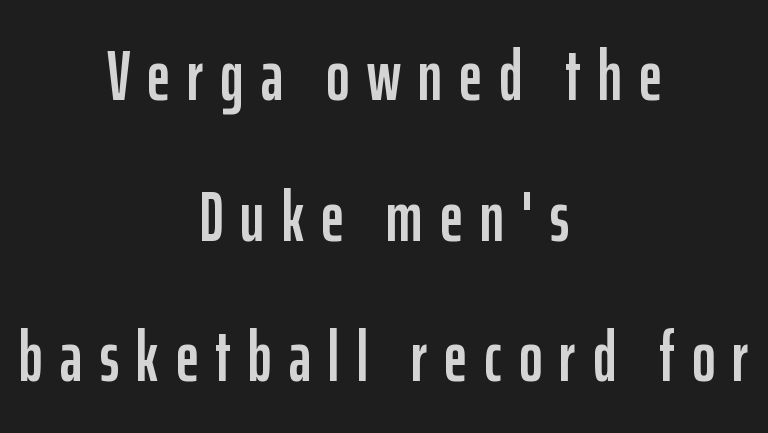
{"serif": "no", "italic": "no", "width": "condensed", "stroke_contrast": "low", "x_height": "medium", "monospaced": "no", "underline": "no", "align": "center", "line_spacing": "loose", "line_spacing_ratio": 1.98, "letter_spacing": "wide", "letter_spacing_em": 0.24, "glyph_px": 71}
